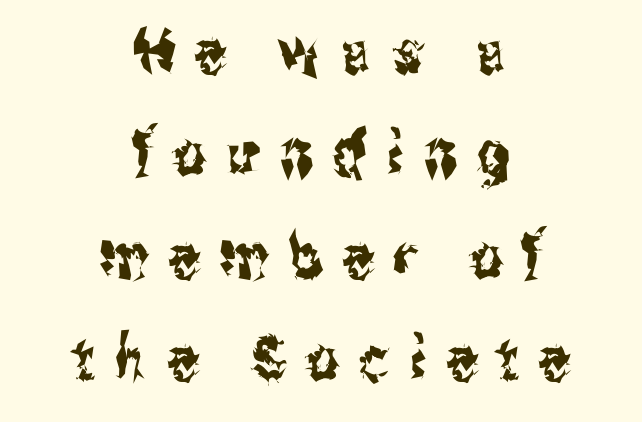
The image shows 62 px condensed sans-serif type, upright; set centered, normal line spacing (1.65x), unusually wide letter spacing (+0.33 em), not underlined; medium stroke contrast and a medium x-height.
